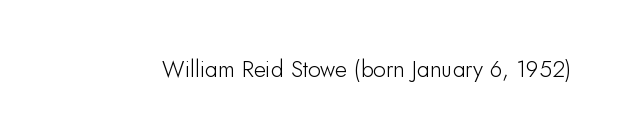
Q: Is the text italic (slanted)? A: No, it is upright.
Q: Is the text underlined? A: No.
Q: Is the spacing between letters normal or unusually wide? A: Normal.
